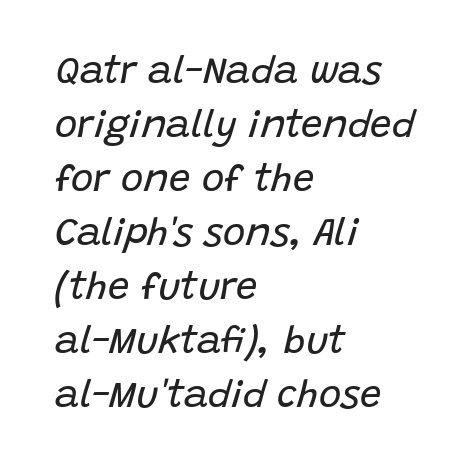
Weight class: somewhere from thin through regular. Proportional: the letters do not fall into vertical columns. The specimen reads as italic at a glance. Reading down the column, the eye jumps a familiar distance to each next line. The compositor pushed each line to the left boundary.
